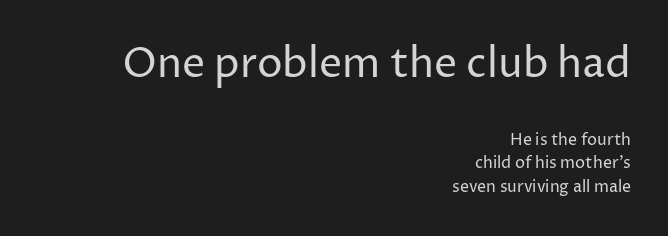
Tall strokes in this sample are plumb rather than angled. Each letter keeps its own natural width here, so spacing adapts to shape. The upper block of text is set noticeably larger than the block beneath it. A typesetter would label this face a sans. The rows are spaced the way most documents space them.
